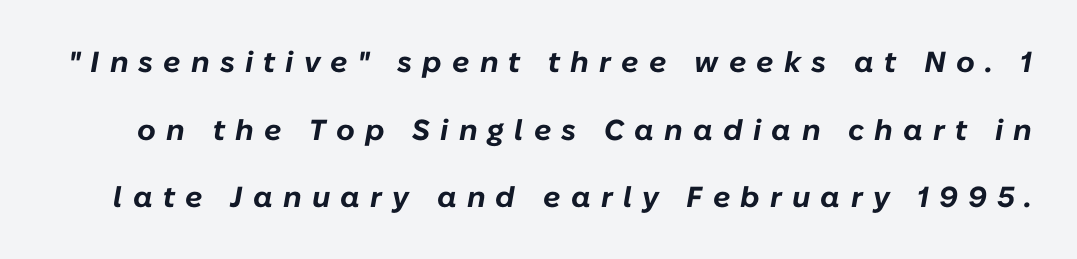
The image shows 29 px bold type, italic (leaning right); set loose line spacing (2.33x), unusually wide letter spacing (+0.35 em), not underlined; low stroke contrast and a medium x-height.
